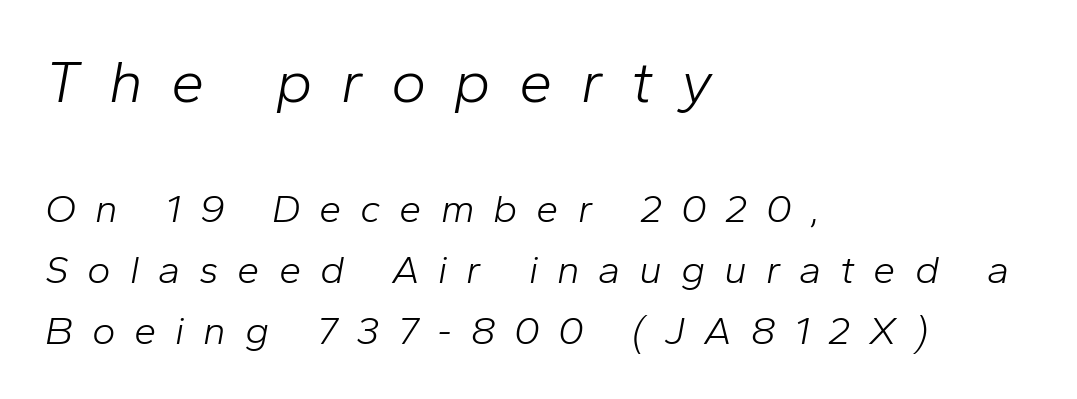
Q: Is the text bold? A: No.
Q: Is the text italic (slanted)? A: Yes, it leans right by about 10 degrees.
Q: Is the text underlined? A: No.
Q: How is the paragraph aligned? A: Left-aligned.
Q: Is the spacing between letters normal or unusually wide? A: Unusually wide.
Q: Is the spacing between lines tight, normal or loose? A: Normal.
Q: Which block of text is set in a larger size, the first (top) or the second (bottom)? A: The first (top) one.
Q: Width (condensed, normal, or wide)? A: Normal.
Q: Stroke contrast? A: Low.
Q: x-height? A: Medium.
Q: Monospaced? A: No.
